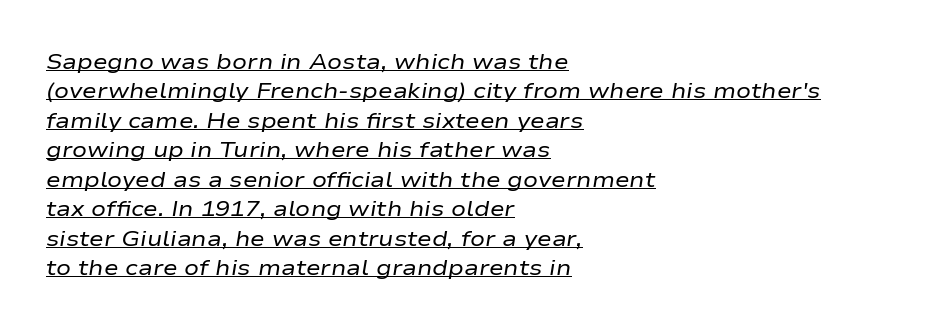
Q: Is the text bold? A: No.
Q: Is the text italic (slanted)? A: Yes, it leans right by about 9 degrees.
Q: Is the text underlined? A: Yes.
Q: How is the paragraph aligned? A: Left-aligned.
Q: Is the spacing between letters normal or unusually wide? A: Normal.
Q: Is the spacing between lines tight, normal or loose? A: Normal.
